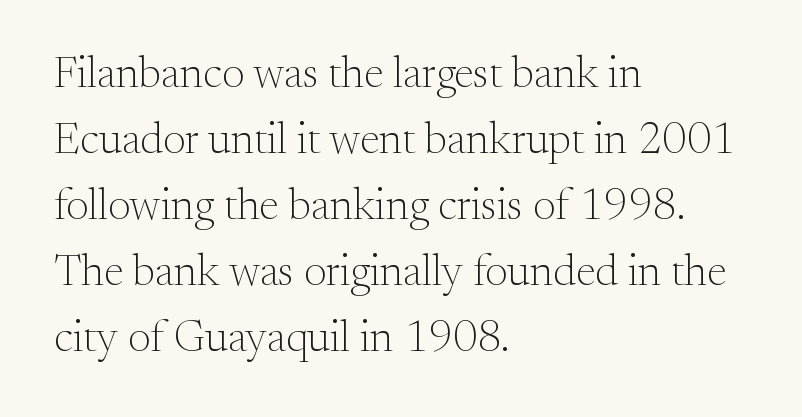
{"serif": "yes", "italic": "no", "bold": "no", "weight": "light", "width": "normal", "stroke_contrast": "medium", "x_height": "small", "monospaced": "no", "underline": "no", "align": "left", "line_spacing": "normal", "line_spacing_ratio": 1.5, "letter_spacing": "normal", "letter_spacing_em": 0.0, "glyph_px": 44}
